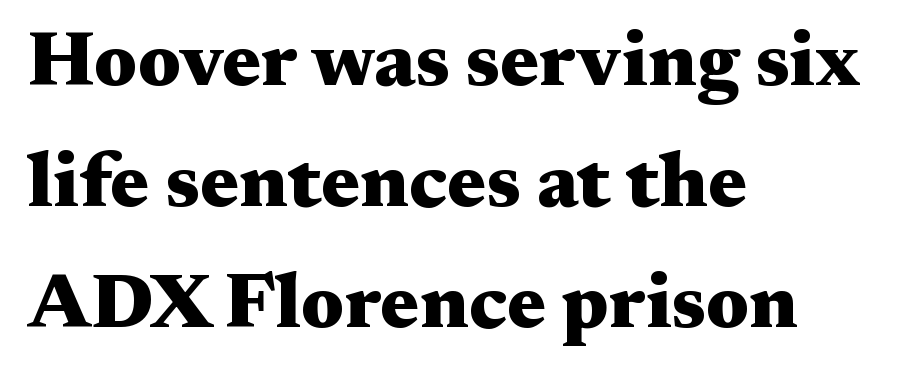
Q: Is the text bold? A: Yes.
Q: Is the text italic (slanted)? A: No, it is upright.
Q: Is the typeface a serif or a sans-serif typeface? A: Serif.
Q: Is the text underlined? A: No.
Q: How is the paragraph aligned? A: Left-aligned.
Q: Is the spacing between letters normal or unusually wide? A: Normal.
Q: Is the spacing between lines tight, normal or loose? A: Normal.
Q: Width (condensed, normal, or wide)? A: Wide.
Q: Stroke contrast? A: Medium.
Q: x-height? A: Medium.
Q: Monospaced? A: No.
